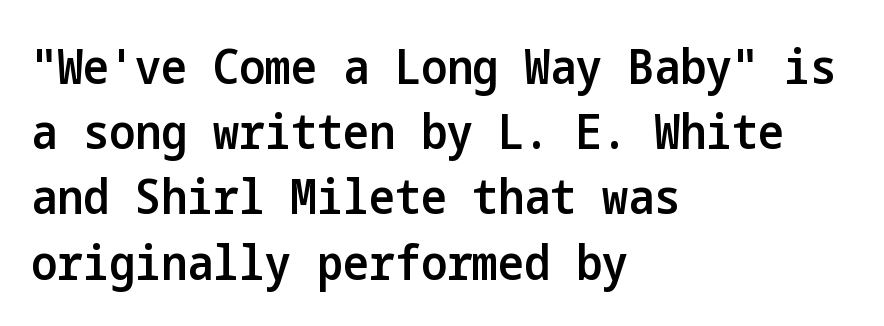
In terms of weight, the rendering is demibold, just under bold. One-word summary of the alignment: left. Baseline-to-baseline distance is the conventional proportion of letter height. Quick note: not italic, upright. Students, note that the glyphs here touch the page at normal intervals.
